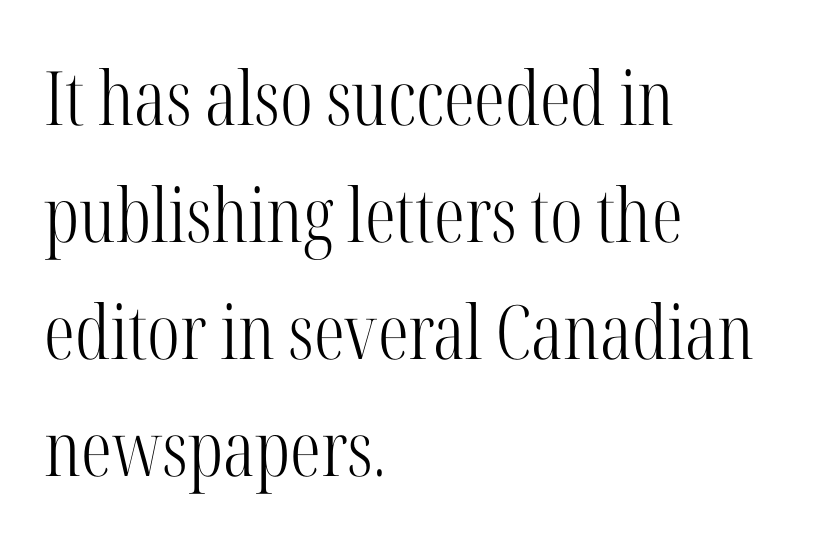
The image shows 75 px light, condensed serif type, upright; set left-aligned, normal line spacing (1.56x), normal letter spacing, not underlined; high stroke contrast and a medium x-height.
